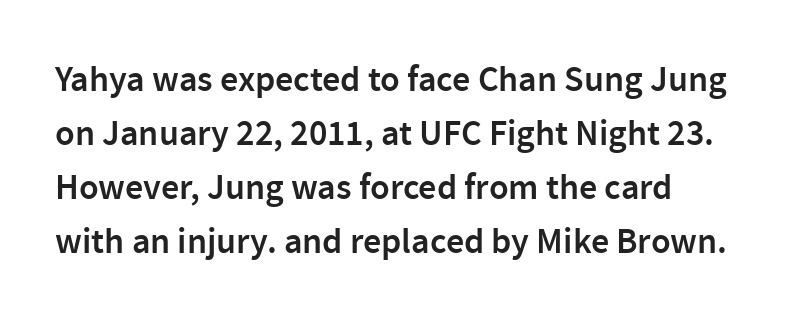
Q: Is the text bold? A: Semi-bold.
Q: Is the text italic (slanted)? A: No, it is upright.
Q: Is the typeface a serif or a sans-serif typeface? A: Sans-serif.
Q: Is the text underlined? A: No.
Q: How is the paragraph aligned? A: Left-aligned.
Q: Is the spacing between letters normal or unusually wide? A: Normal.
Q: Is the spacing between lines tight, normal or loose? A: Normal.
Q: Width (condensed, normal, or wide)? A: Normal.
Q: Stroke contrast? A: Low.
Q: x-height? A: Medium.
Q: Monospaced? A: No.
